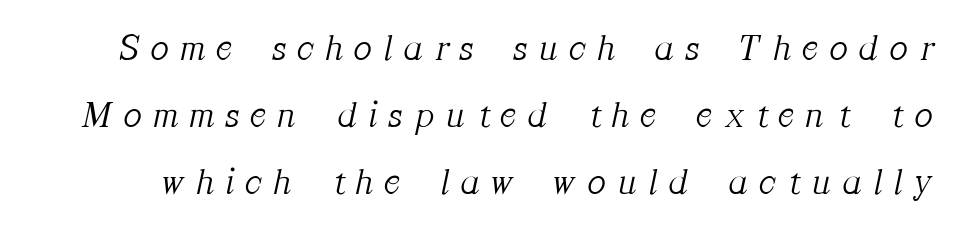
{"serif": "yes", "italic": "yes", "lean": "right", "slant_degrees": 12, "bold": "no", "weight": "light", "width": "normal", "stroke_contrast": "medium", "x_height": "medium", "monospaced": "no", "underline": "no", "line_spacing_ratio": 1.76, "letter_spacing": "wide", "letter_spacing_em": 0.32, "glyph_px": 38}
